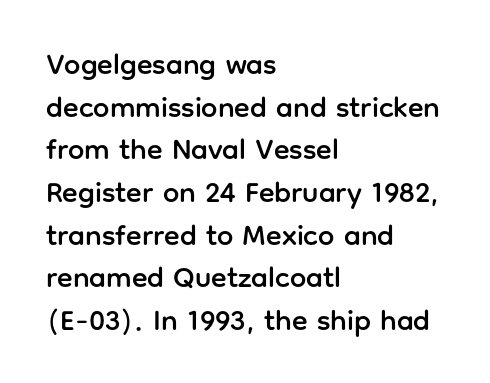
Q: Is the text italic (slanted)? A: No, it is upright.
Q: Is the typeface a serif or a sans-serif typeface? A: Sans-serif.
Q: Is the text underlined? A: No.
Q: How is the paragraph aligned? A: Left-aligned.
Q: Is the spacing between letters normal or unusually wide? A: Normal.
Q: Is the spacing between lines tight, normal or loose? A: Normal.
Q: Width (condensed, normal, or wide)? A: Normal.
Q: Stroke contrast? A: Low.
Q: x-height? A: Medium.
Q: Monospaced? A: No.
